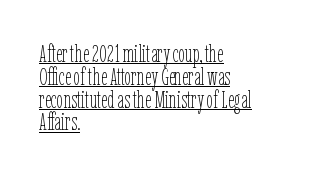
{"italic": "no", "bold": "no", "underline": "yes", "align": "left", "line_spacing": "tight", "line_spacing_ratio": 0.95, "letter_spacing": "normal", "letter_spacing_em": 0.0, "glyph_px": 24}
